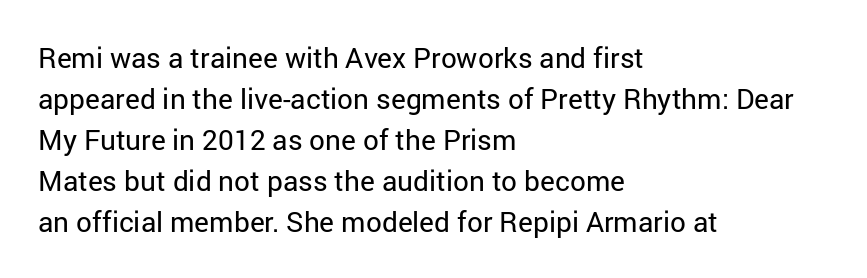
Glance below the letters and you will spot only blank space. These lines are set flush left with a ragged right edge. Upright lettering throughout. Leading matches the norm, producing a regular column.
